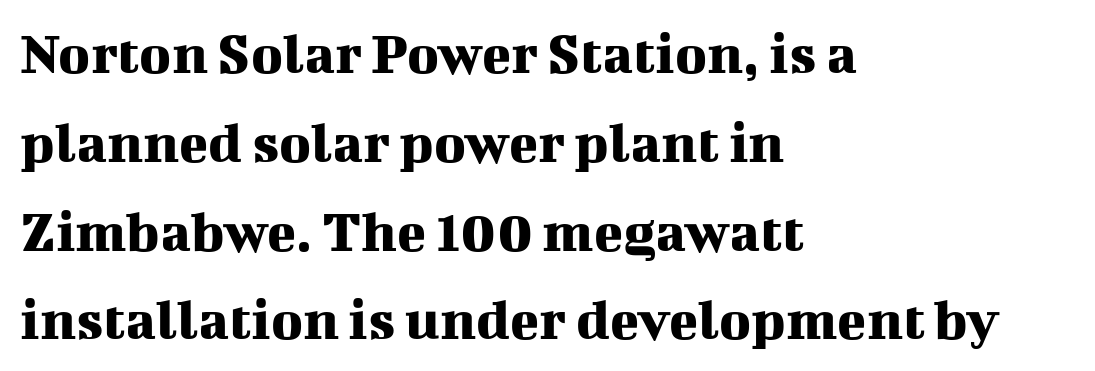
{"serif": "yes", "italic": "no", "width": "normal", "stroke_contrast": "medium", "x_height": "medium", "monospaced": "no", "underline": "no", "align": "left", "line_spacing": "normal", "line_spacing_ratio": 1.48, "letter_spacing": "normal", "letter_spacing_em": 0.0, "glyph_px": 60}
